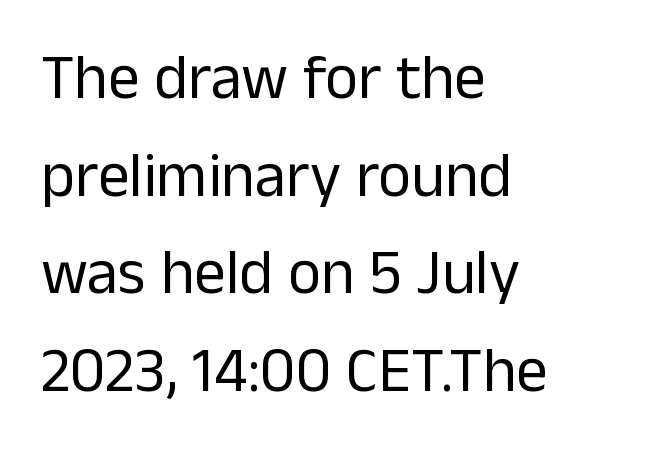
Letterform terminals end flat and unadorned throughout the passage. The gaps between neighbouring characters are ordinary and unremarkable. Unlike italic type, these characters show no tilt at all. Reading down the block, your eye returns to a fixed left position each line. The letterforms sit at book weight or below. A typesetter would call this proportional, since set widths differ per character.
